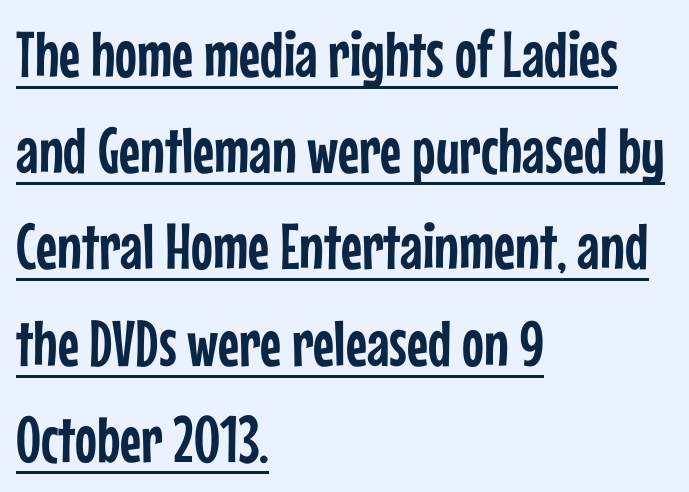
{"serif": "no", "italic": "no", "width": "condensed", "stroke_contrast": "low", "x_height": "medium", "monospaced": "no", "underline": "yes", "align": "left", "line_spacing": "normal", "line_spacing_ratio": 1.48, "letter_spacing": "normal", "letter_spacing_em": 0.0, "glyph_px": 65}
